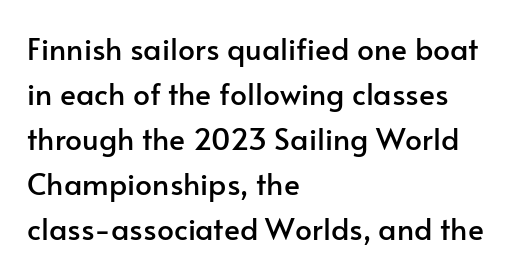
Q: Is the text italic (slanted)? A: No, it is upright.
Q: Is the typeface a serif or a sans-serif typeface? A: Sans-serif.
Q: Is the text underlined? A: No.
Q: How is the paragraph aligned? A: Left-aligned.
Q: Is the spacing between letters normal or unusually wide? A: Normal.
Q: Is the spacing between lines tight, normal or loose? A: Normal.
Q: Width (condensed, normal, or wide)? A: Normal.
Q: Stroke contrast? A: Low.
Q: x-height? A: Small.
Q: Monospaced? A: No.
